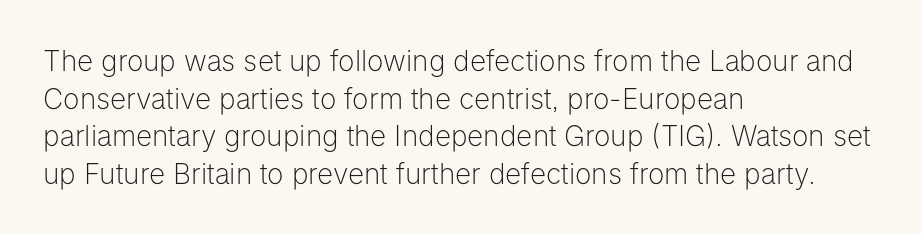
The image shows 28 px light sans-serif type, upright; set left-aligned, normal line spacing (1.34x), normal letter spacing, not underlined; low stroke contrast and a medium x-height.
